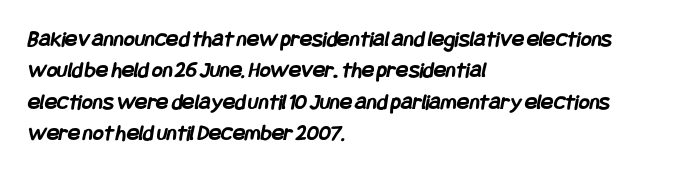
Observe the ordinary spacing: letters are neighbours, not strangers. Is the block centered? No — it sits flush against the left margin. Regular leading. Descender tails drop into unmarked territory. Heavy-handed strokes throughout: this text is bold.
